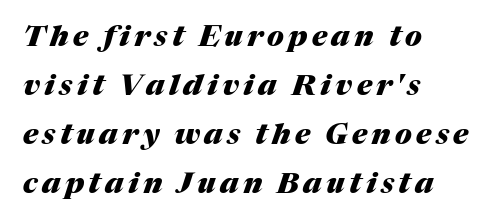
The image shows 29 px heavy type, italic (leaning right); set left-aligned, normal line spacing (1.69x), not underlined; medium stroke contrast and a medium x-height.
